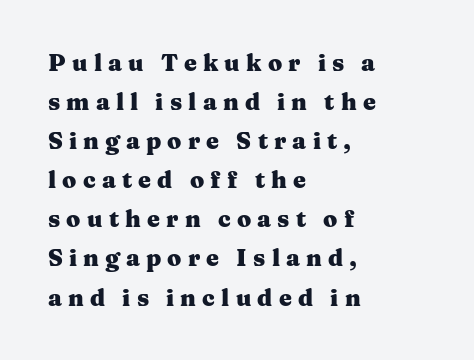
Q: Is the text bold? A: Yes.
Q: Is the text italic (slanted)? A: No, it is upright.
Q: Is the text underlined? A: No.
Q: How is the paragraph aligned? A: Left-aligned.
Q: Is the spacing between letters normal or unusually wide? A: Unusually wide.
Q: Is the spacing between lines tight, normal or loose? A: Normal.
